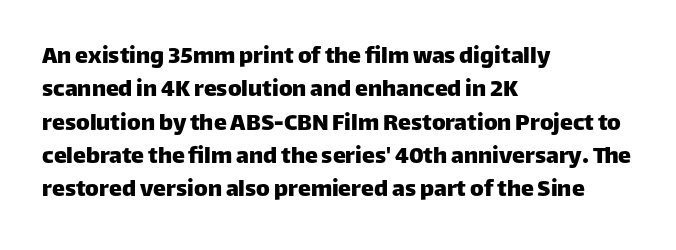
The image shows 26 px text type, upright; set left-aligned, normal line spacing (1.28x), normal letter spacing, not underlined.
